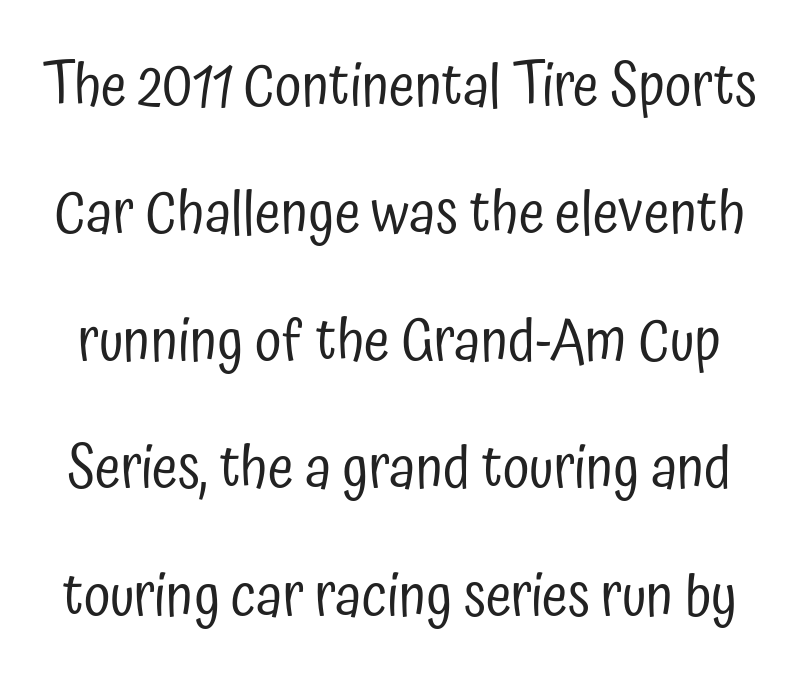
Each stroke keeps to a modest, everyday thickness or less. Type style note: lacks serifs. No italicization has been applied; the sample stays upright. You could call the tracking neutral — neither tight nor loose. Here the designer chose a conventional face with non-uniform glyph widths.
